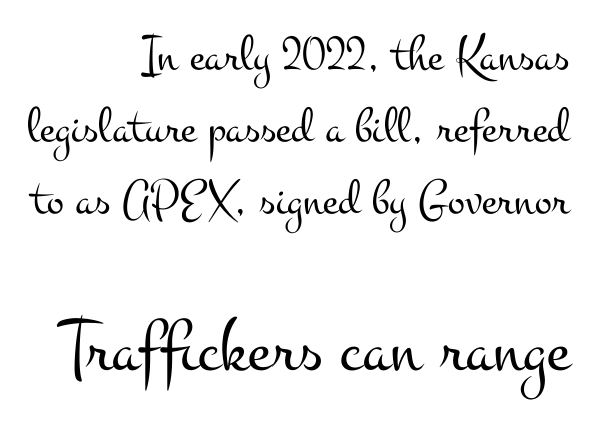
Character widths vary here, with narrow letters taking less room than wide ones. Just letters on the line, the space beneath them empty. Glyph-to-glyph distance matches everyday printed text. Each new line begins a customary step beneath the previous one.
